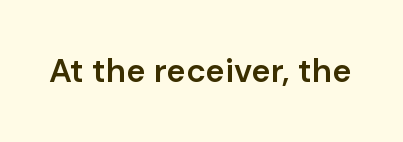
The image shows 33 px semibold sans-serif type, upright; set normal letter spacing, not underlined; low stroke contrast and a medium x-height.
